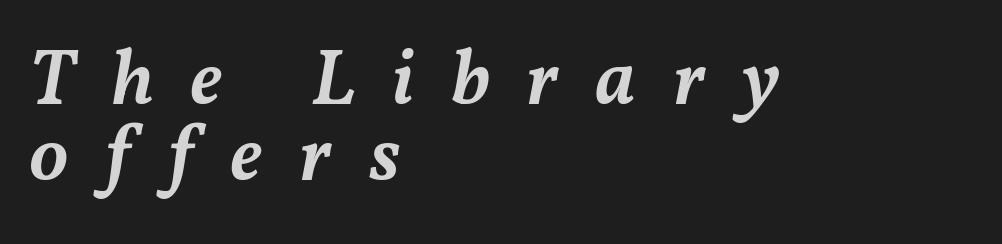
{"italic": "yes", "lean": "right", "slant_degrees": 11, "bold": "semi", "weight": "semibold", "width": "normal", "stroke_contrast": "medium", "x_height": "medium", "monospaced": "no", "underline": "no", "align": "left", "line_spacing": "tight", "line_spacing_ratio": 0.97, "letter_spacing": "wide", "letter_spacing_em": 0.47, "glyph_px": 78}
